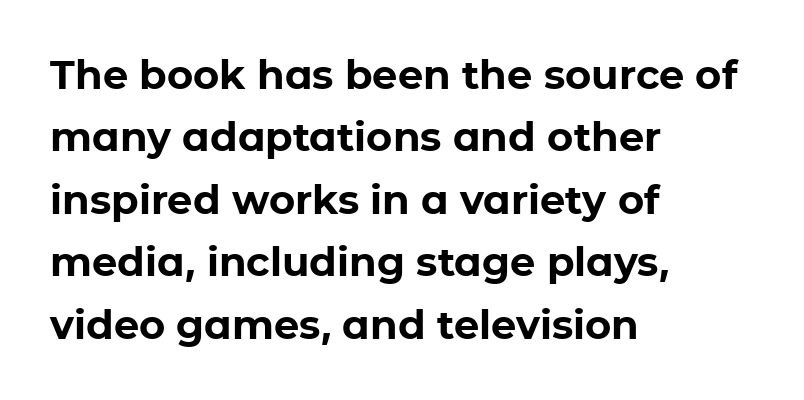
The image shows 40 px bold sans-serif type, upright; set left-aligned, normal line spacing (1.56x), normal letter spacing, not underlined; low stroke contrast and a medium x-height.
